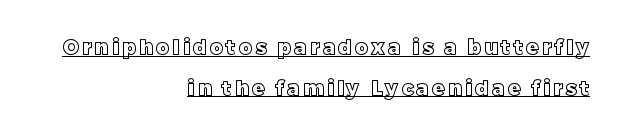
The image shows 20 px text type, upright; set right-aligned, loose line spacing (2.03x), underlined.
